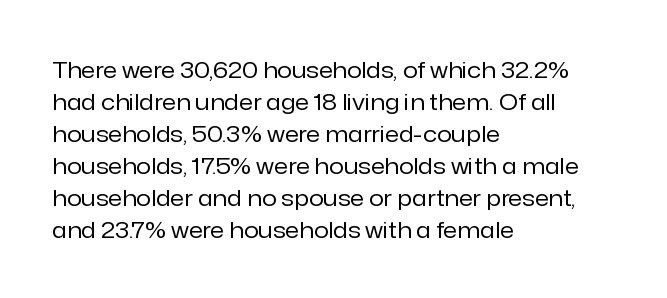
The image shows 23 px text type, upright; set left-aligned, normal line spacing (1.39x), normal letter spacing, not underlined.
